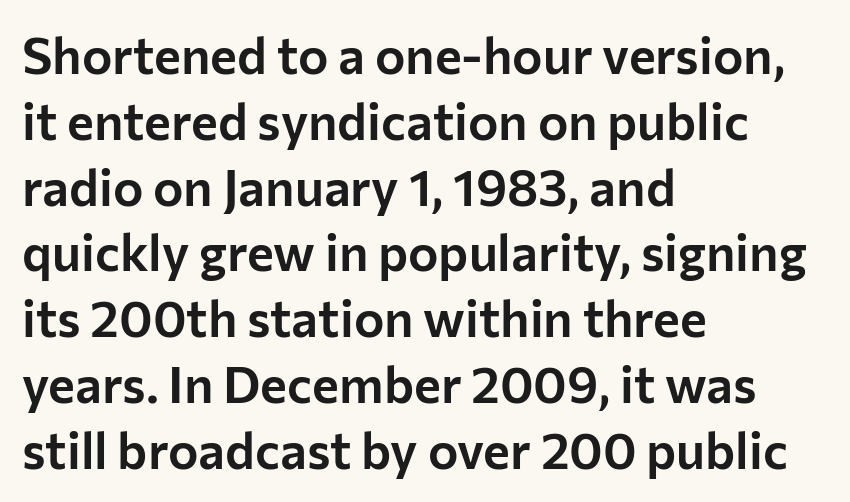
Q: Is the text italic (slanted)? A: No, it is upright.
Q: Is the typeface a serif or a sans-serif typeface? A: Sans-serif.
Q: Is the text underlined? A: No.
Q: How is the paragraph aligned? A: Left-aligned.
Q: Is the spacing between letters normal or unusually wide? A: Normal.
Q: Is the spacing between lines tight, normal or loose? A: Normal.
Q: Width (condensed, normal, or wide)? A: Normal.
Q: Stroke contrast? A: Low.
Q: x-height? A: Medium.
Q: Monospaced? A: No.
